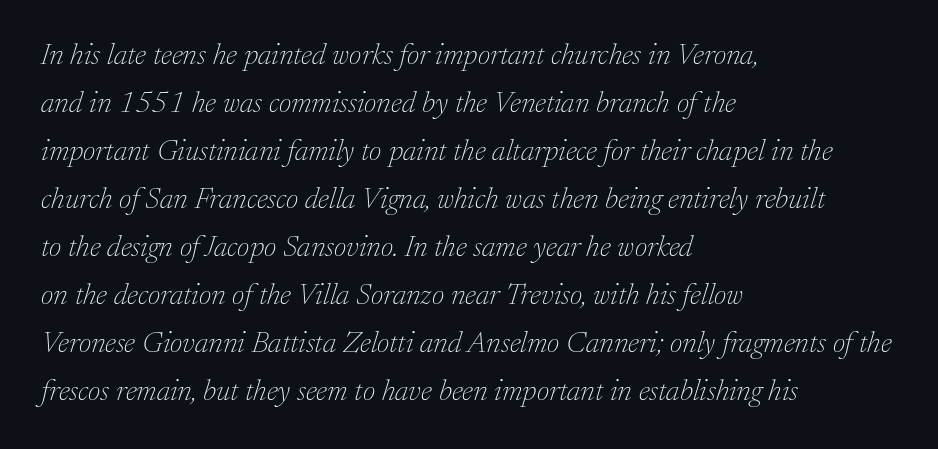
Q: Is the text bold? A: No.
Q: Is the text italic (slanted)? A: Yes, it leans right by about 17 degrees.
Q: Is the typeface a serif or a sans-serif typeface? A: Serif.
Q: Is the text underlined? A: No.
Q: How is the paragraph aligned? A: Left-aligned.
Q: Is the spacing between letters normal or unusually wide? A: Normal.
Q: Is the spacing between lines tight, normal or loose? A: Normal.
Q: Width (condensed, normal, or wide)? A: Normal.
Q: Stroke contrast? A: Low.
Q: x-height? A: Medium.
Q: Monospaced? A: No.
